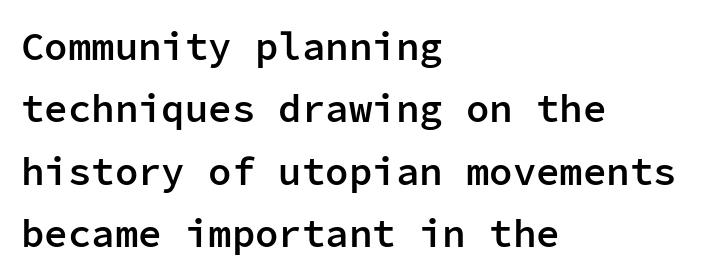
{"serif": "no", "italic": "no", "bold": "semi", "weight": "semibold", "width": "normal", "stroke_contrast": "low", "x_height": "medium", "monospaced": "yes", "underline": "no", "align": "left", "line_spacing": "normal", "line_spacing_ratio": 1.6, "letter_spacing": "normal", "letter_spacing_em": 0.0, "glyph_px": 39}
